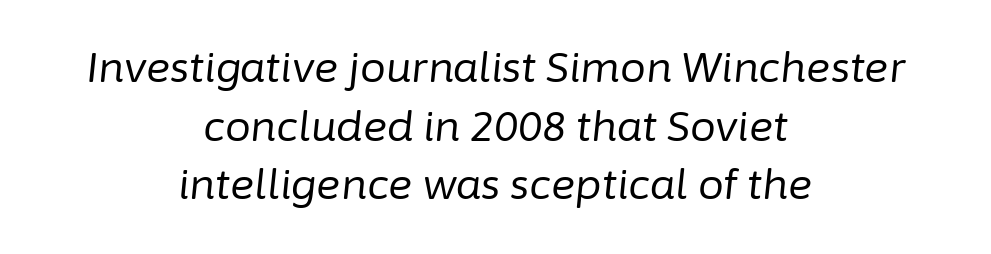
{"italic": "yes", "lean": "right", "slant_degrees": 6, "bold": "no", "weight": "regular", "width": "normal", "stroke_contrast": "low", "x_height": "medium", "monospaced": "no", "underline": "no", "align": "center", "line_spacing": "normal", "line_spacing_ratio": 1.43, "letter_spacing": "normal", "letter_spacing_em": 0.0, "glyph_px": 41}
